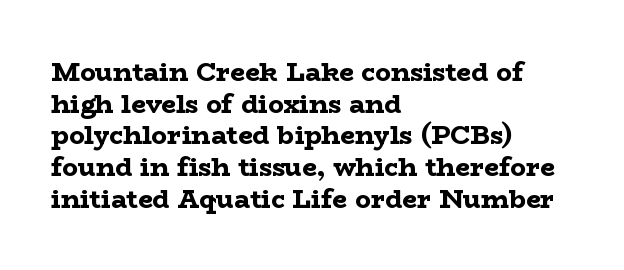
The image shows 26 px bold type, upright; set left-aligned, line spacing 1.22x, normal letter spacing, not underlined.
